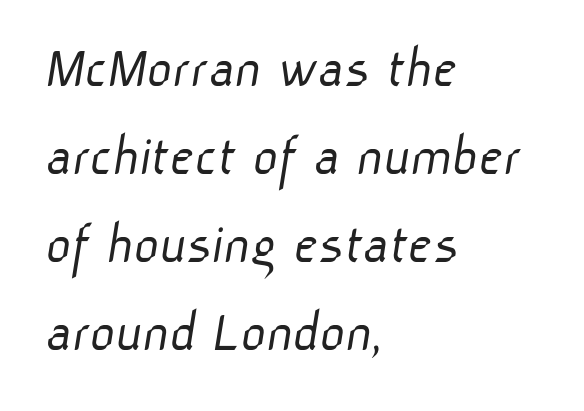
Serifs: no, the terminals of the letterforms are clean. Here the designer chose a conventional face with non-uniform glyph widths. Does the leading feel generous? No, just average. Reading down the block, your eye returns to a fixed left position each line. The space beneath each line is pristine and unruled.
